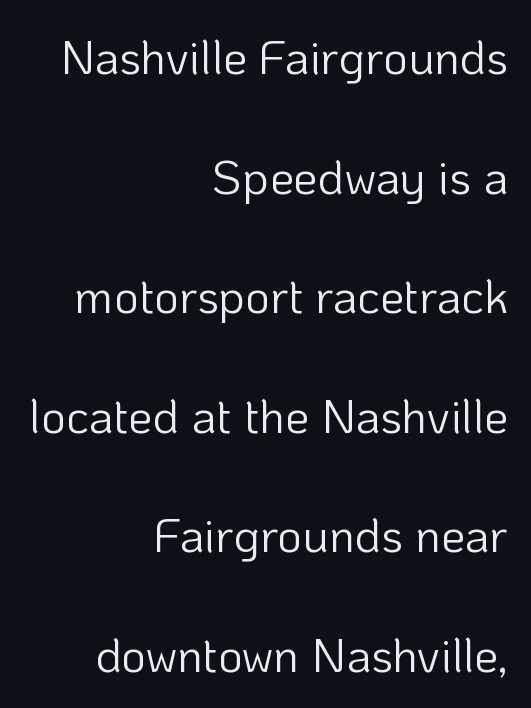
{"serif": "no", "italic": "no", "bold": "no", "weight": "light", "width": "normal", "stroke_contrast": "low", "x_height": "medium", "monospaced": "no", "underline": "no", "align": "right", "line_spacing": "loose", "line_spacing_ratio": 2.49, "letter_spacing": "normal", "letter_spacing_em": 0.0, "glyph_px": 48}
